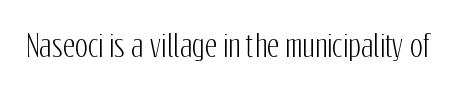
The image shows 30 px condensed sans-serif type, upright; set normal letter spacing, not underlined; low stroke contrast and a medium x-height.
